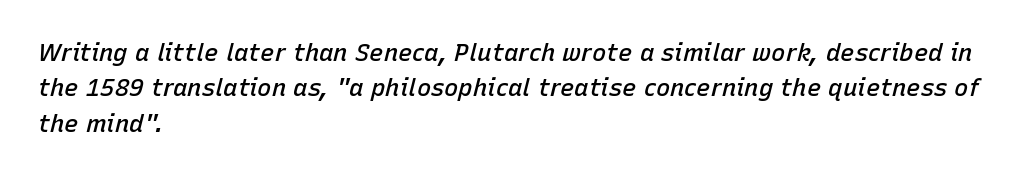
Q: Is the text bold? A: Semi-bold.
Q: Is the text italic (slanted)? A: Yes, it leans right by about 15 degrees.
Q: Is the text underlined? A: No.
Q: How is the paragraph aligned? A: Left-aligned.
Q: Is the spacing between letters normal or unusually wide? A: Normal.
Q: Is the spacing between lines tight, normal or loose? A: Normal.
